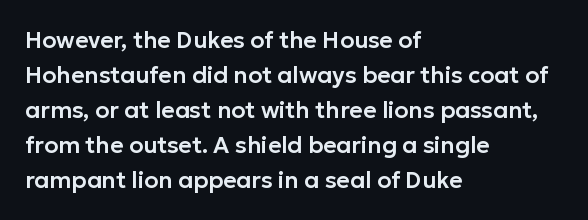
Left-aligned paragraph, ragged on the right. This sample uses an upright cut, with every glyph sitting square on the baseline. Only glyphs here, with clear space below each row. In terms of letterspacing, this is plain default setting. The line-height multiplier appears to be the usual default.
